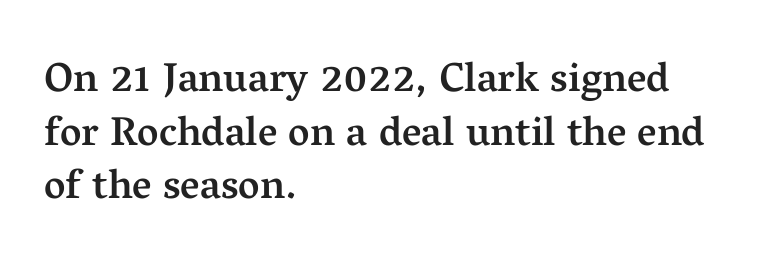
{"serif": "yes", "italic": "no", "bold": "semi", "weight": "semibold", "width": "normal", "stroke_contrast": "medium", "x_height": "medium", "monospaced": "no", "underline": "no", "align": "left", "line_spacing": "normal", "line_spacing_ratio": 1.31, "letter_spacing": "normal", "letter_spacing_em": 0.0, "glyph_px": 41}
